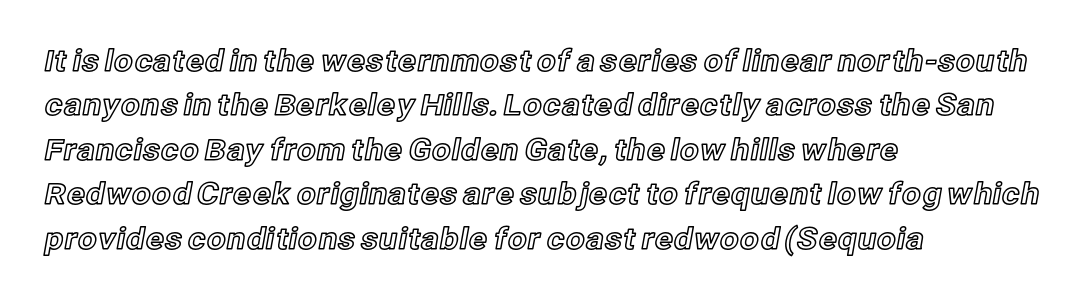
Rule under the text: the space is simply empty. Between one letter and the next there's only the usual sliver of space. The rag falls on the right side of this text block.
